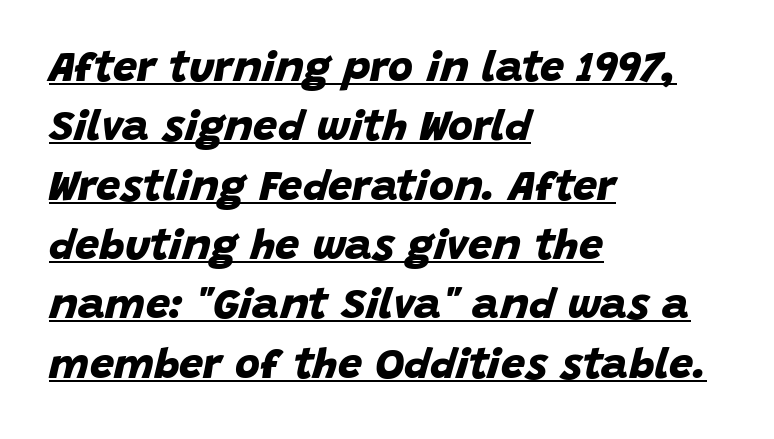
Q: Is the text bold? A: Yes.
Q: Is the typeface a serif or a sans-serif typeface? A: Sans-serif.
Q: Is the text underlined? A: Yes.
Q: How is the paragraph aligned? A: Left-aligned.
Q: Is the spacing between letters normal or unusually wide? A: Normal.
Q: Is the spacing between lines tight, normal or loose? A: Normal.
Q: Width (condensed, normal, or wide)? A: Normal.
Q: Stroke contrast? A: Low.
Q: x-height? A: Large.
Q: Monospaced? A: No.
